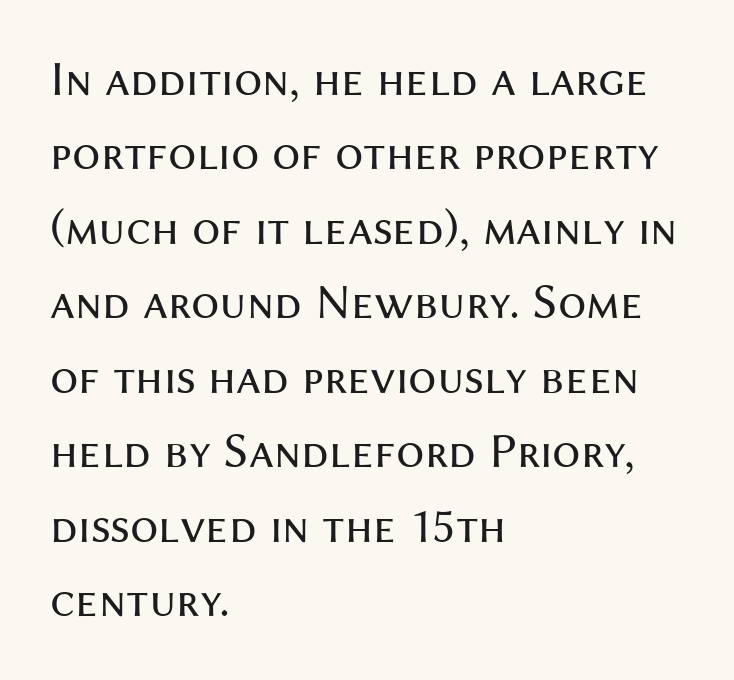
Q: Is the text bold? A: No.
Q: Is the text italic (slanted)? A: No, it is upright.
Q: Is the typeface a serif or a sans-serif typeface? A: Sans-serif.
Q: Is the text underlined? A: No.
Q: How is the paragraph aligned? A: Left-aligned.
Q: Is the spacing between letters normal or unusually wide? A: Normal.
Q: Is the spacing between lines tight, normal or loose? A: Normal.
Q: Width (condensed, normal, or wide)? A: Normal.
Q: Stroke contrast? A: Medium.
Q: x-height? A: Medium.
Q: Monospaced? A: No.
